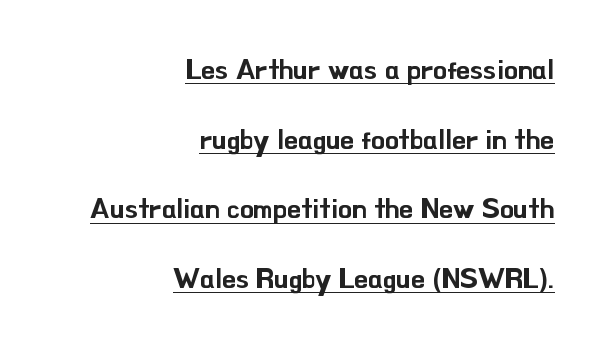
{"serif": "no", "italic": "no", "width": "normal", "stroke_contrast": "low", "x_height": "small", "monospaced": "no", "underline": "yes", "align": "right", "line_spacing": "loose", "line_spacing_ratio": 2.49, "letter_spacing": "normal", "letter_spacing_em": 0.0, "glyph_px": 28}
